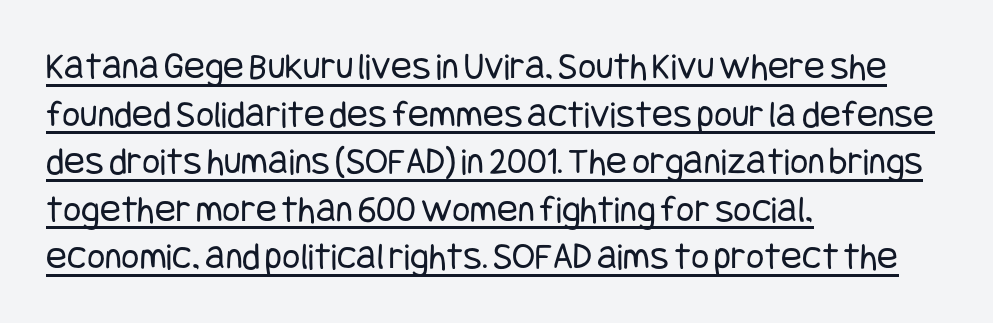
{"serif": "no", "italic": "no", "bold": "no", "weight": "regular", "width": "condensed", "stroke_contrast": "low", "x_height": "large", "underline": "yes", "align": "left", "line_spacing_ratio": 1.22, "letter_spacing": "normal", "letter_spacing_em": 0.0, "glyph_px": 39}
